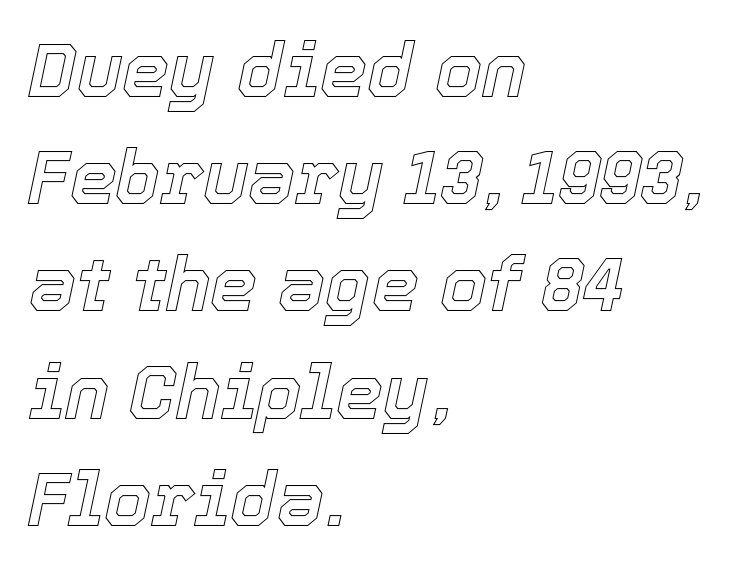
The image shows 75 px text type, italic (leaning right); set left-aligned, normal line spacing (1.43x), normal letter spacing, not underlined; a medium x-height.
